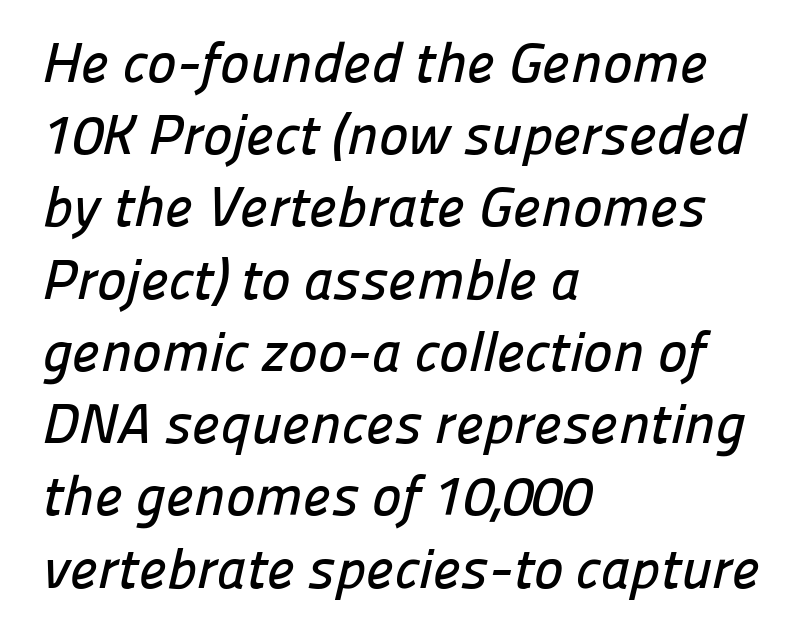
The image shows 56 px sans-serif type; set left-aligned, normal line spacing (1.29x), normal letter spacing, not underlined; low stroke contrast and a medium x-height.
